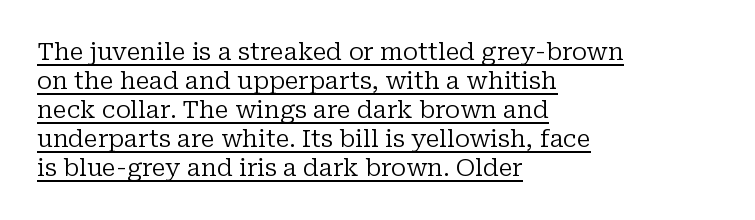
The image shows 24 px text type, upright; set left-aligned, line spacing 1.21x, normal letter spacing, underlined.
